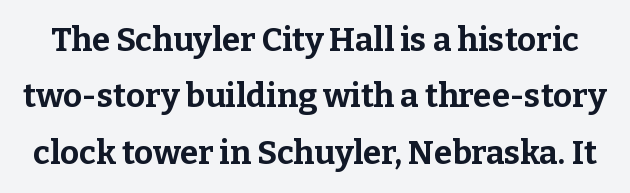
These lines carry a lot of weight — the face is fully bold. Do the characters align in a grid? No, the font is proportional. Stroke terminals: seriffed. Does extra space separate the letters? No, they use regular spacing. The string is rendered with underlining switched off.
